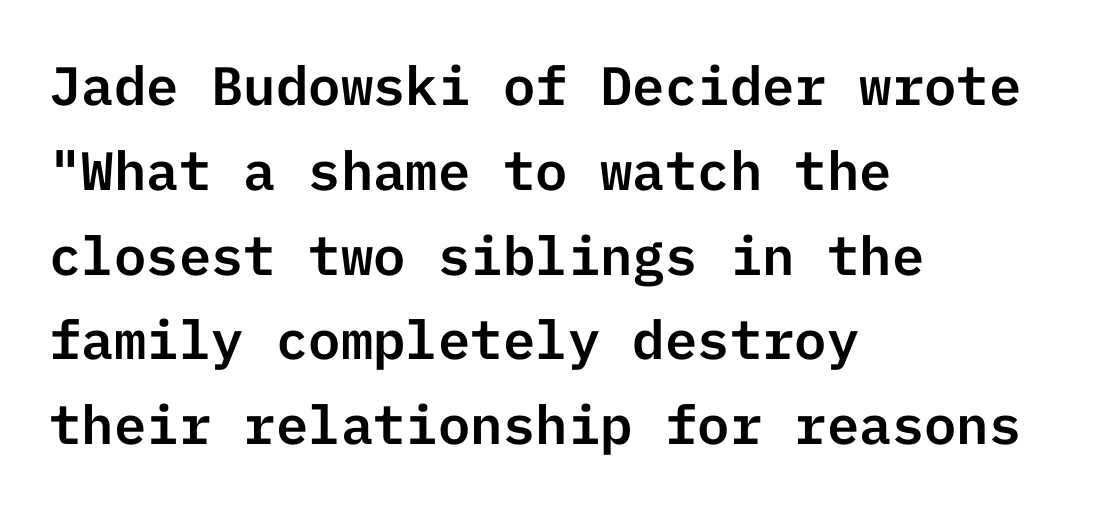
The image shows 54 px sans-serif type, upright; set left-aligned, normal line spacing (1.57x), normal letter spacing, not underlined; low stroke contrast and a medium x-height.
